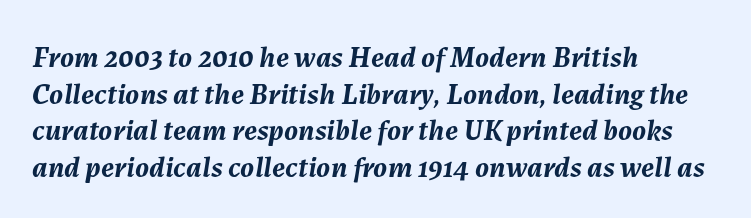
{"italic": "yes", "lean": "right", "slant_degrees": 7, "bold": "yes", "weight": "semibold", "width": "normal", "stroke_contrast": "medium", "x_height": "medium", "monospaced": "no", "underline": "no", "align": "left", "line_spacing_ratio": 1.22, "letter_spacing": "normal", "letter_spacing_em": 0.0, "glyph_px": 30}
